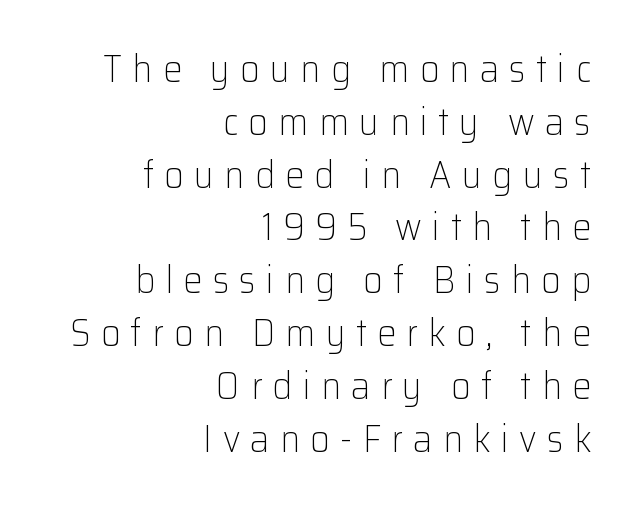
If you measured baseline to baseline, you'd find a middling distance. Nobody drew a line under any word here. The font family rendered here belongs to the sans-serif group. A typesetter would call this proportional, since set widths differ per character. The characters are drawn with everyday or finer stroke widths. Leftover space on each line is placed entirely before the opening word.
